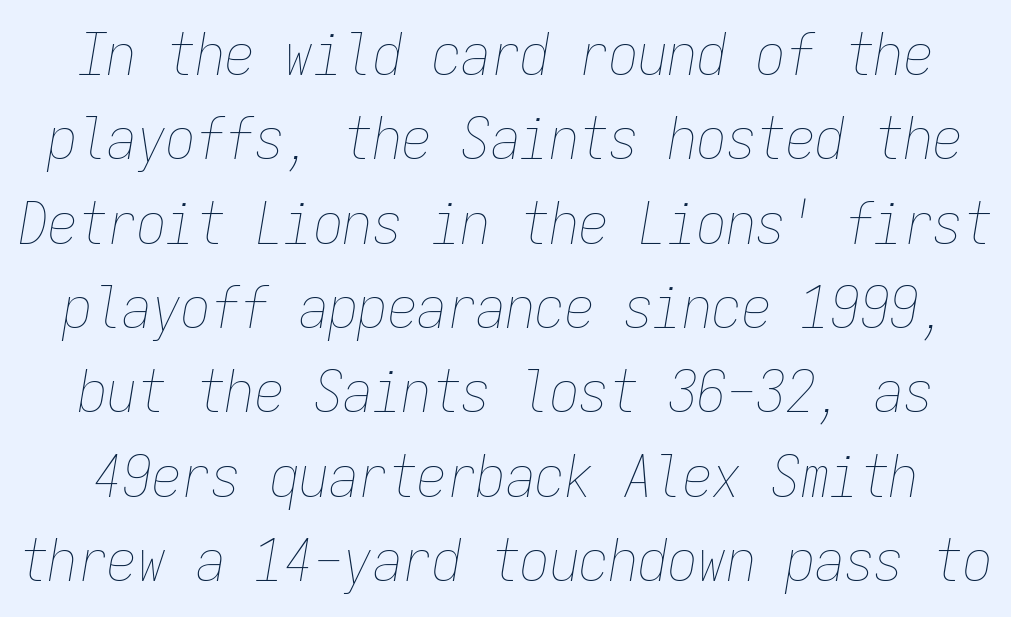
The image shows 59 px thin, condensed type, italic (leaning right), monospaced; set normal line spacing (1.43x), normal letter spacing, not underlined; low stroke contrast and a medium x-height.
